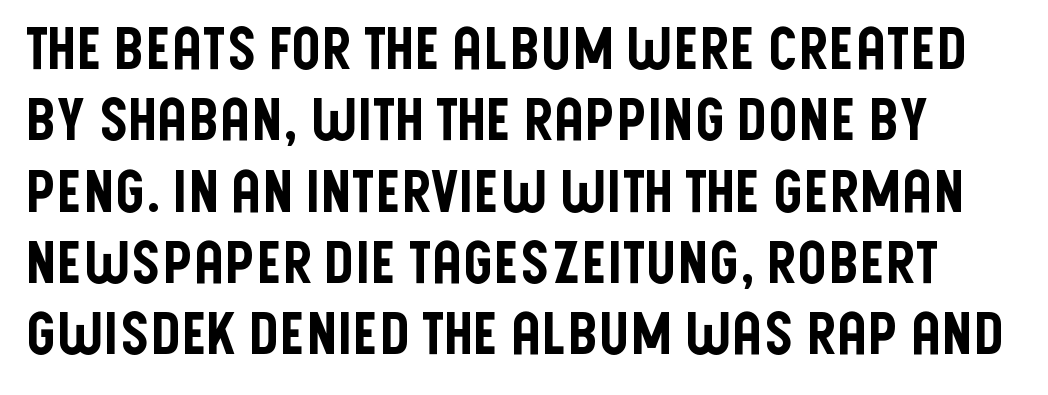
{"serif": "no", "italic": "no", "width": "condensed", "stroke_contrast": "low", "x_height": "large", "monospaced": "no", "underline": "no", "line_spacing_ratio": 1.23, "letter_spacing": "normal", "letter_spacing_em": 0.0, "glyph_px": 58}
